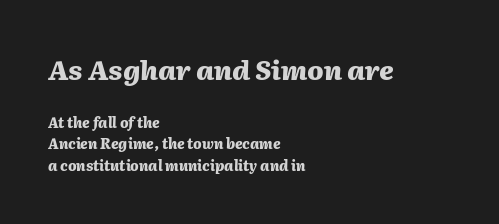
Q: Is the text bold? A: Yes.
Q: Is the text italic (slanted)? A: Yes, it leans right by about 2 degrees.
Q: Is the text underlined? A: No.
Q: How is the paragraph aligned? A: Left-aligned.
Q: Is the spacing between letters normal or unusually wide? A: Normal.
Q: Is the spacing between lines tight, normal or loose? A: Normal.
Q: Which block of text is set in a larger size, the first (top) or the second (bottom)? A: The first (top) one.
